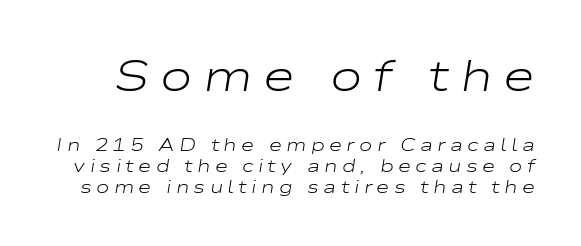
The image shows 44 px light, wide type, italic (leaning right); set line spacing 1.16x, unusually wide letter spacing (+0.24 em), not underlined; the first (top) block is 2.44x larger; low stroke contrast and a medium x-height.
